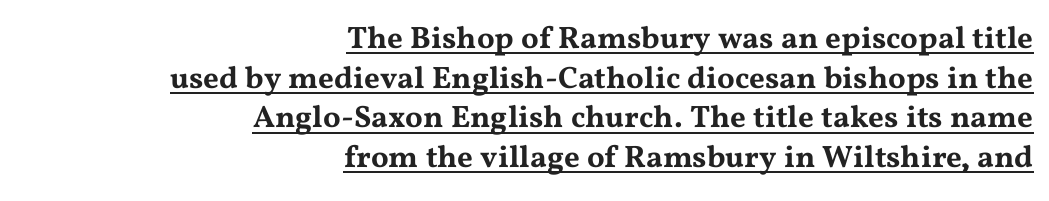
The image shows 31 px wide serif type, upright; set right-aligned, normal line spacing (1.28x), normal letter spacing, underlined; medium stroke contrast and a medium x-height.
